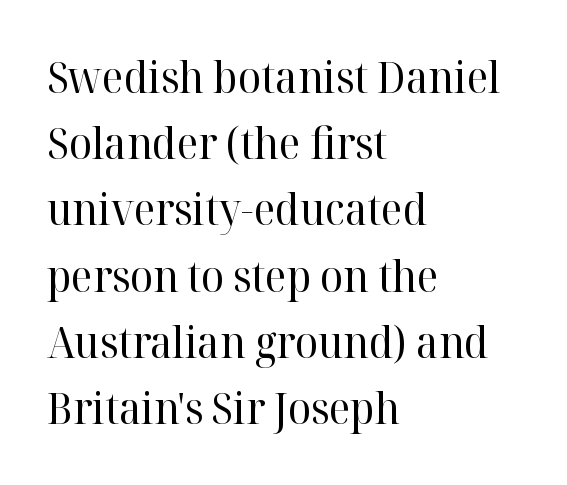
Q: Is the text bold? A: No.
Q: Is the text italic (slanted)? A: No, it is upright.
Q: Is the typeface a serif or a sans-serif typeface? A: Serif.
Q: Is the text underlined? A: No.
Q: How is the paragraph aligned? A: Left-aligned.
Q: Is the spacing between letters normal or unusually wide? A: Normal.
Q: Is the spacing between lines tight, normal or loose? A: Normal.
Q: Width (condensed, normal, or wide)? A: Normal.
Q: Stroke contrast? A: High.
Q: x-height? A: Medium.
Q: Monospaced? A: No.
